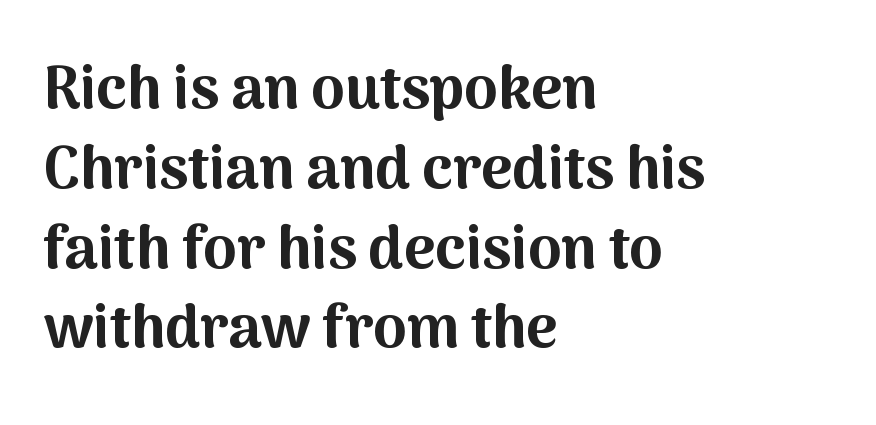
Posture: upright roman. The lines are quadded left. Honestly, there is no underline to notice here at all. Every letter is thick-stroked: bold, no question.
